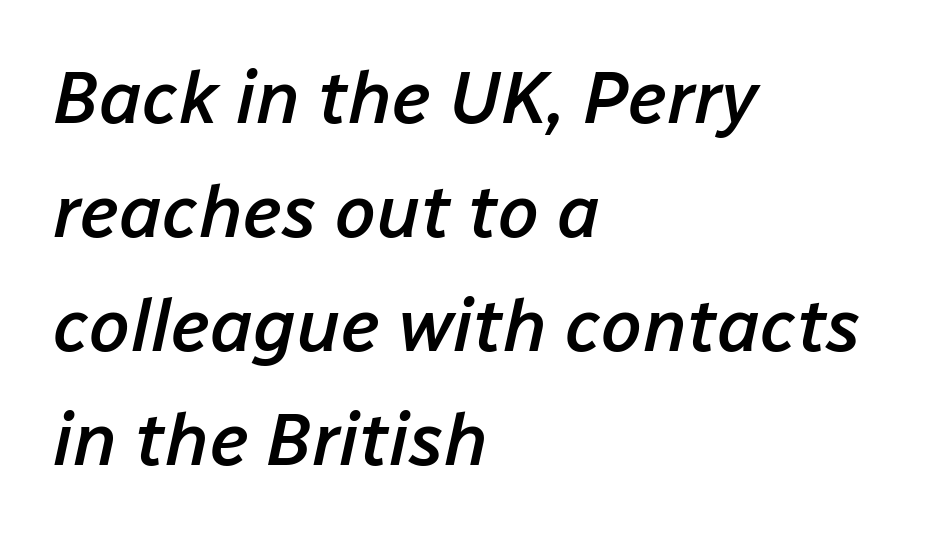
{"italic": "yes", "lean": "right", "slant_degrees": 12, "bold": "semi", "weight": "semibold", "width": "normal", "stroke_contrast": "low", "x_height": "medium", "monospaced": "no", "underline": "no", "align": "left", "line_spacing": "normal", "line_spacing_ratio": 1.54, "letter_spacing": "normal", "letter_spacing_em": 0.0, "glyph_px": 74}
